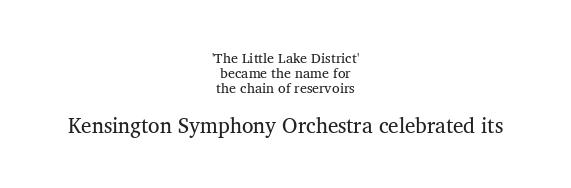
{"italic": "no", "bold": "no", "underline": "no", "align": "center", "line_spacing": "tight", "line_spacing_ratio": 1.08, "letter_spacing": "normal", "letter_spacing_em": 0.0, "larger_block": "second", "size_ratio": 1.5, "glyph_px": 21}
